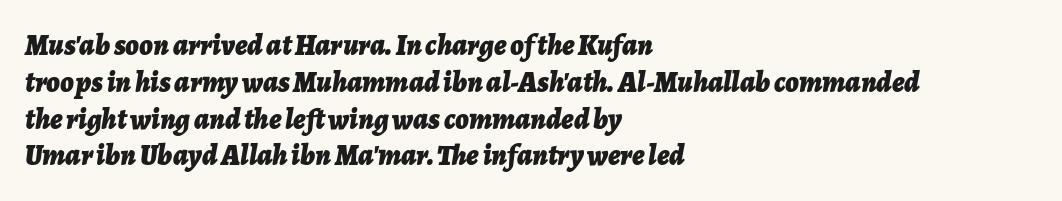
Q: Is the text bold? A: Yes.
Q: Is the text italic (slanted)? A: Yes, it leans right by about 7 degrees.
Q: Is the text underlined? A: No.
Q: How is the paragraph aligned? A: Left-aligned.
Q: Is the spacing between letters normal or unusually wide? A: Normal.
Q: Is the spacing between lines tight, normal or loose? A: Normal.
Q: Width (condensed, normal, or wide)? A: Normal.
Q: Stroke contrast? A: Low.
Q: x-height? A: Medium.
Q: Monospaced? A: No.
